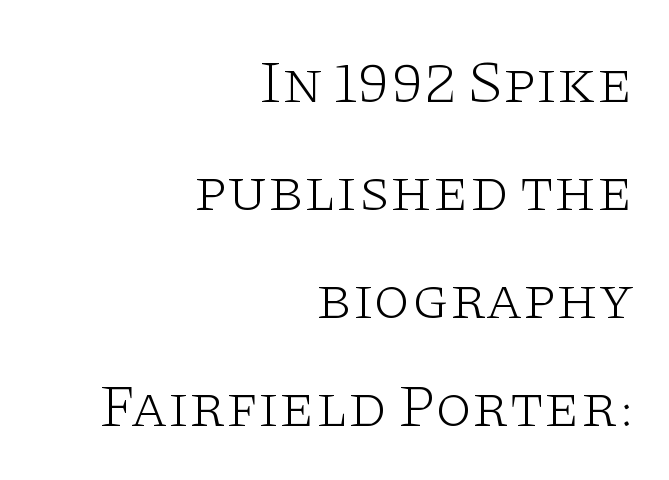
To sum up the face: it has serifs. These lines are rendered in a variable-pitch font. This sample is right-justified, so line beginnings fall wherever the words allow. A quiet, ordinary-to-light weight characterises the typeface. Does the lettering tilt? It doesn't — this is upright. Rule under the text: the space is simply empty.
